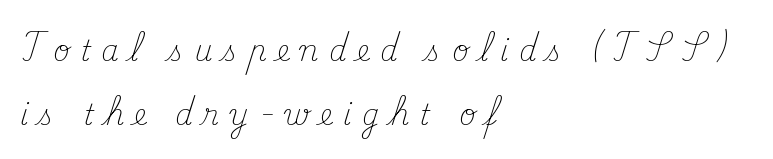
Q: Is the text bold? A: No.
Q: Is the text italic (slanted)? A: Yes.
Q: Is the typeface a serif or a sans-serif typeface? A: Serif.
Q: Is the text underlined? A: No.
Q: How is the paragraph aligned? A: Left-aligned.
Q: Is the spacing between letters normal or unusually wide? A: Unusually wide.
Q: Is the spacing between lines tight, normal or loose? A: Loose.
Q: Width (condensed, normal, or wide)? A: Normal.
Q: Stroke contrast? A: Medium.
Q: x-height? A: Small.
Q: Monospaced? A: No.
